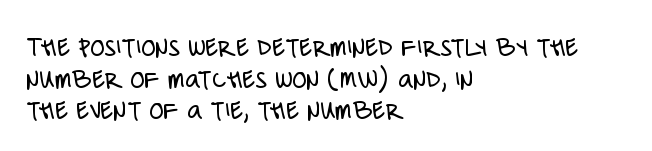
{"serif": "no", "italic": "no", "bold": "no", "weight": "light", "width": "condensed", "stroke_contrast": "low", "x_height": "large", "monospaced": "no", "underline": "no", "align": "left", "line_spacing": "tight", "line_spacing_ratio": 1.09, "letter_spacing": "normal", "letter_spacing_em": 0.0, "glyph_px": 29}
